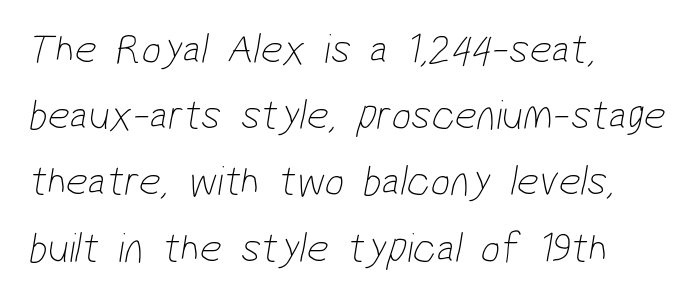
Regular leading. Words appear dense and cohesive because spacing is normal. The passage shown is typed in a proportional face where columns would drift. The type family on display is of the sans-serif kind. A bare baseline throughout the passage. A quiet, ordinary-to-light weight characterises the typeface.
